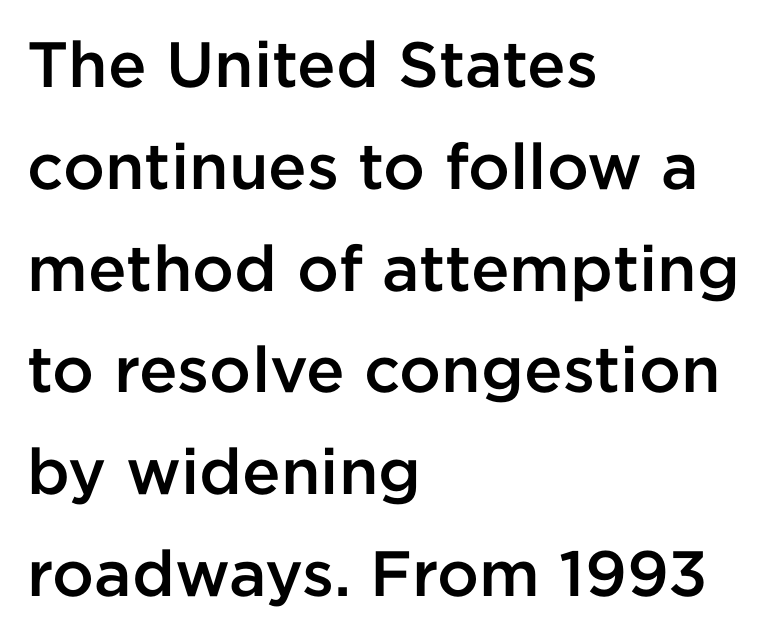
{"serif": "no", "italic": "no", "bold": "semi", "weight": "semibold", "width": "normal", "stroke_contrast": "low", "x_height": "medium", "monospaced": "no", "underline": "no", "align": "left", "line_spacing": "normal", "line_spacing_ratio": 1.59, "letter_spacing": "normal", "letter_spacing_em": 0.0, "glyph_px": 64}
